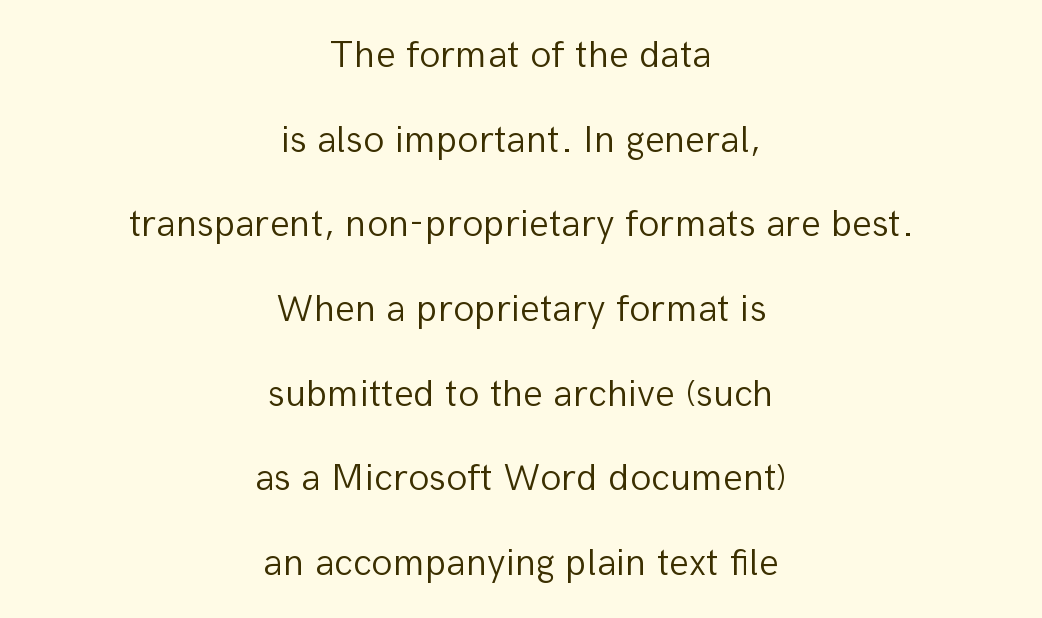
Q: Is the text bold? A: No.
Q: Is the text italic (slanted)? A: No, it is upright.
Q: Is the typeface a serif or a sans-serif typeface? A: Sans-serif.
Q: Is the text underlined? A: No.
Q: How is the paragraph aligned? A: Centered.
Q: Is the spacing between letters normal or unusually wide? A: Normal.
Q: Is the spacing between lines tight, normal or loose? A: Loose.
Q: Width (condensed, normal, or wide)? A: Normal.
Q: Stroke contrast? A: Low.
Q: x-height? A: Medium.
Q: Monospaced? A: No.
